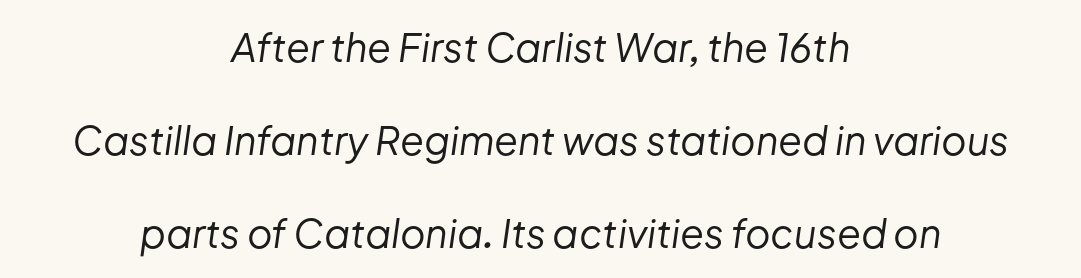
The image shows 39 px regular-weight type, italic (leaning right); set centered, loose line spacing (2.38x), normal letter spacing, not underlined; low stroke contrast and a medium x-height.
